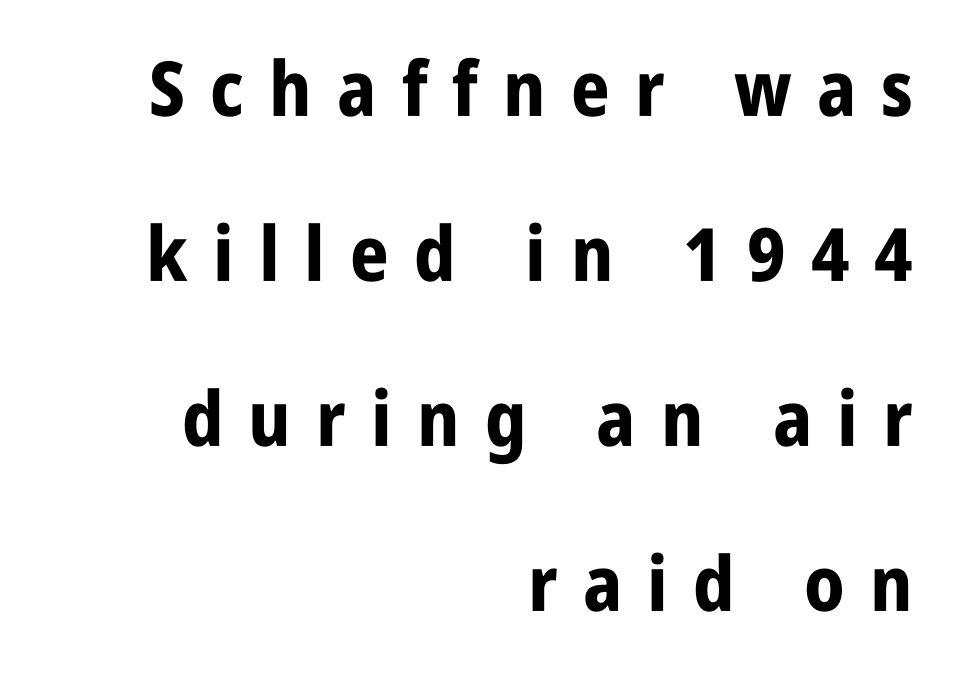
Proportional: the letters do not fall into vertical columns. Compared with typical body copy, the letter spacing here is much looser. The paragraph has a hard right edge and a soft left edge. The lettering stays uniformly vertical, giving the passage a roman look. Students, observe: this is what heavily led, spacious text looks like. Descenders hang freely into open space.
